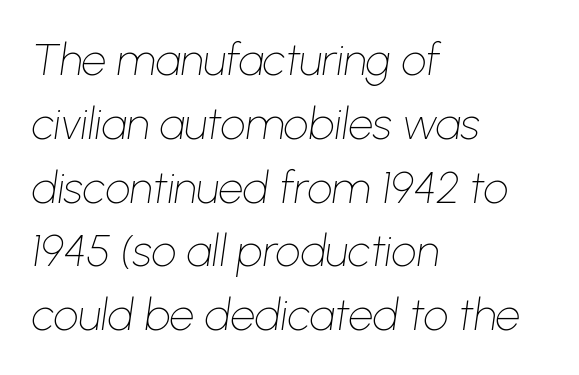
Inter-character spacing is left at the font's built-in metrics. Type without underlining. Compared with a typical body face, this is equally light or lighter still. Posture: slanted.
